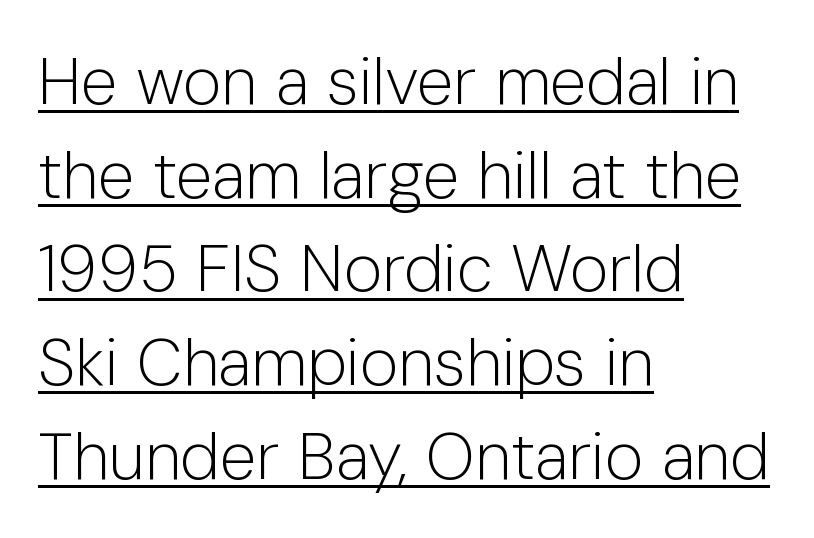
Summary of vertical rhythm: regular, with standard interline spacing. Quick note: not italic, upright. Think of a printed novel: that variable character pitch is what you see here. You can tell from the bare stems that sans-serif type was used. Is the type heavy? It reads as light-to-regular instead. The letterforms sit shoulder to shoulder at normal distance.
